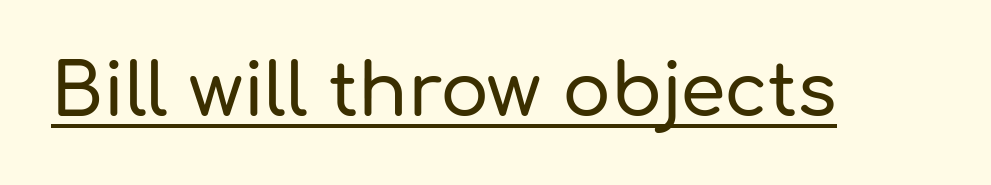
A roman cut, with each character standing at attention. Standard letterfit; no display-style spreading of the glyphs. These lines are rendered in a variable-pitch font. The face used here appears with an underline applied. Typographically, this falls in the sans-serif category.
